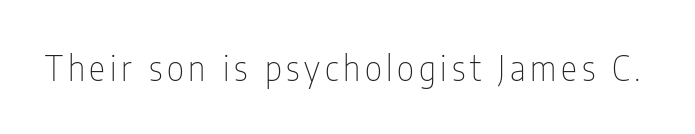
The image shows 34 px thin, condensed sans-serif type, upright; set not underlined; low stroke contrast and a medium x-height.
